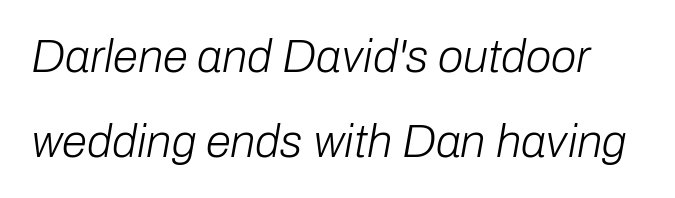
Short note: letters normally spaced. This sample uses an oblique cut, with every glyph tilted off the vertical. The space directly below the letters is spotless. Counters stay open thanks to moderate or lighter strokes.
